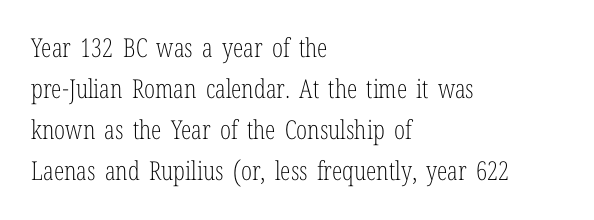
{"italic": "no", "bold": "no", "underline": "no", "align": "left", "line_spacing": "normal", "line_spacing_ratio": 1.58, "letter_spacing": "normal", "letter_spacing_em": 0.0, "glyph_px": 26}
